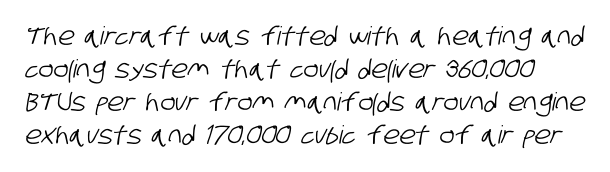
The image shows 25 px text type; set normal line spacing (1.32x), normal letter spacing, not underlined.
